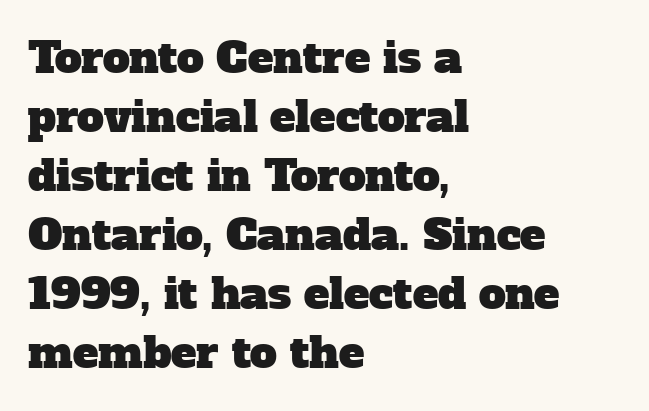
The letters sit at their default tracking, neither squeezed nor spread. This sample uses a serif face. Caption: multi-line text, flush left, ragged right. The space between consecutive lines is moderate. A bare baseline throughout the passage. This sample has the flowing, uneven cadence of proportional lettering.
